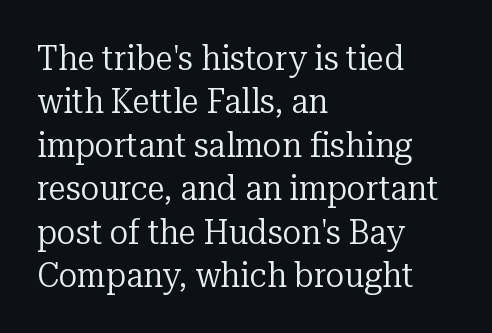
Character widths vary here, with narrow letters taking less room than wide ones. Has an underline been added? It has not. No extra tracking has been applied to these lines. Letters have the restrained weight of plain body copy at most.
